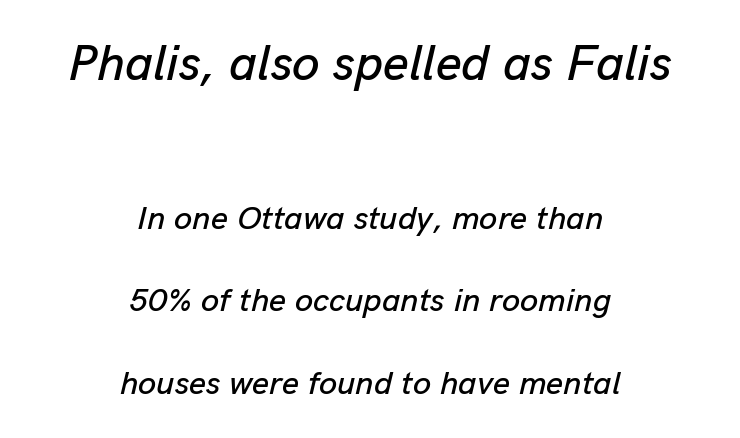
The image shows 50 px text type, italic (leaning right); set centered, loose line spacing (2.5x), normal letter spacing, not underlined; the first (top) block is 1.52x larger; low stroke contrast and a medium x-height.
